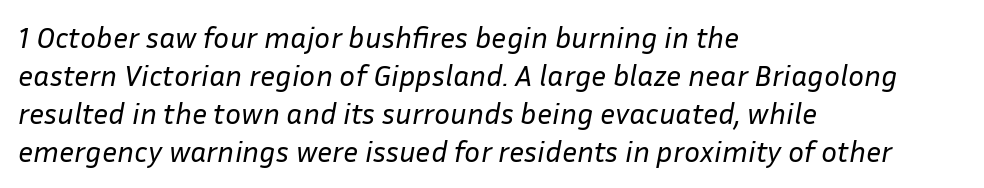
{"italic": "yes", "lean": "right", "slant_degrees": 10, "bold": "no", "weight": "regular", "width": "normal", "stroke_contrast": "low", "x_height": "medium", "monospaced": "no", "underline": "no", "align": "left", "line_spacing": "normal", "line_spacing_ratio": 1.27, "letter_spacing": "normal", "letter_spacing_em": 0.0, "glyph_px": 30}
